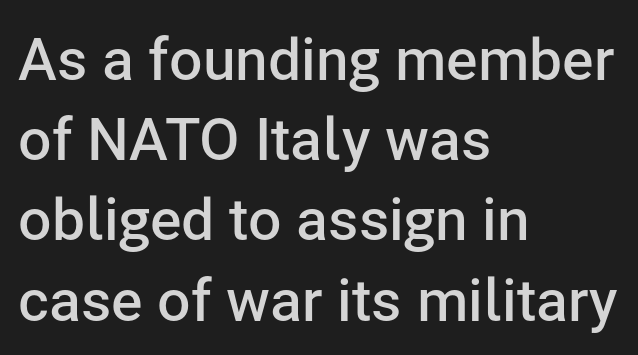
The image shows 59 px semibold sans-serif type, upright; set left-aligned, normal line spacing (1.36x), normal letter spacing, not underlined; low stroke contrast and a medium x-height.
